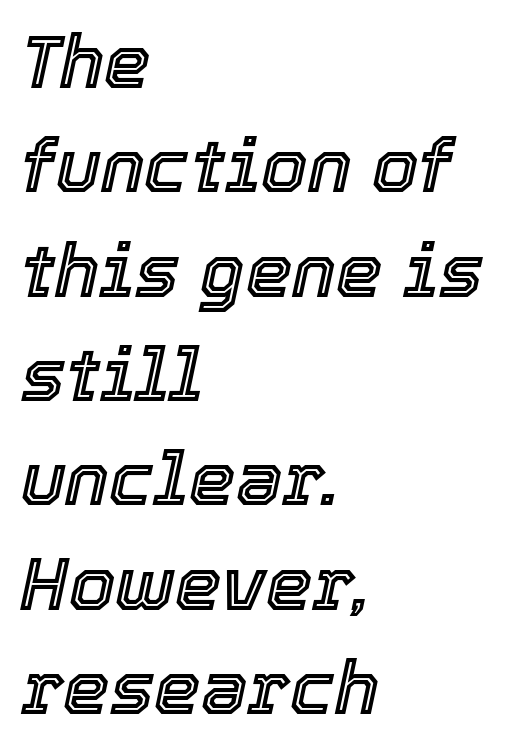
{"italic": "yes", "lean": "right", "slant_degrees": 12, "width": "normal", "x_height": "medium", "monospaced": "no", "underline": "no", "align": "left", "line_spacing": "normal", "line_spacing_ratio": 1.41, "letter_spacing": "normal", "letter_spacing_em": 0.0, "glyph_px": 74}
